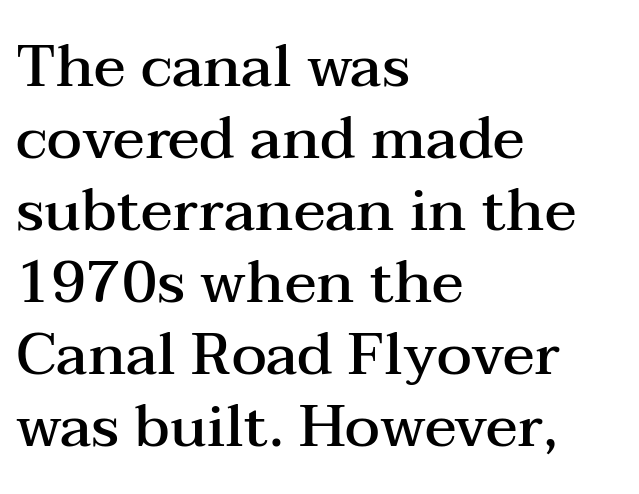
Q: Is the text bold? A: Semi-bold.
Q: Is the text italic (slanted)? A: No, it is upright.
Q: Is the typeface a serif or a sans-serif typeface? A: Serif.
Q: Is the text underlined? A: No.
Q: How is the paragraph aligned? A: Left-aligned.
Q: Is the spacing between letters normal or unusually wide? A: Normal.
Q: Width (condensed, normal, or wide)? A: Wide.
Q: Stroke contrast? A: Medium.
Q: x-height? A: Medium.
Q: Monospaced? A: No.
